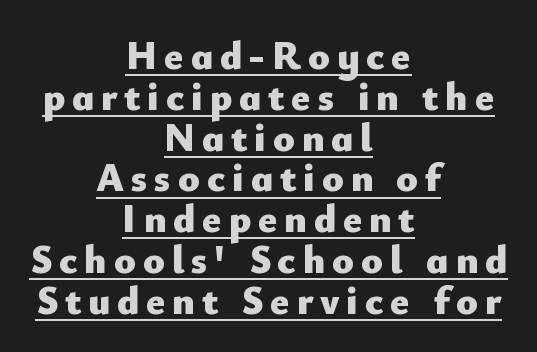
Q: Is the text bold? A: Yes.
Q: Is the text italic (slanted)? A: No, it is upright.
Q: Is the typeface a serif or a sans-serif typeface? A: Sans-serif.
Q: Is the text underlined? A: Yes.
Q: How is the paragraph aligned? A: Centered.
Q: Is the spacing between lines tight, normal or loose? A: Tight.
Q: Width (condensed, normal, or wide)? A: Normal.
Q: Stroke contrast? A: Low.
Q: x-height? A: Small.
Q: Monospaced? A: No.
